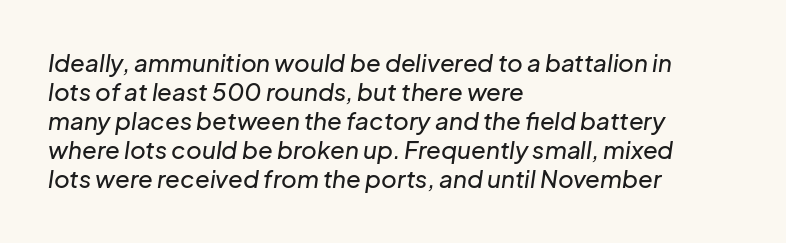
{"italic": "yes", "lean": "right", "slant_degrees": 8, "underline": "no", "align": "left", "line_spacing_ratio": 1.21, "letter_spacing": "normal", "letter_spacing_em": 0.0, "glyph_px": 24}
